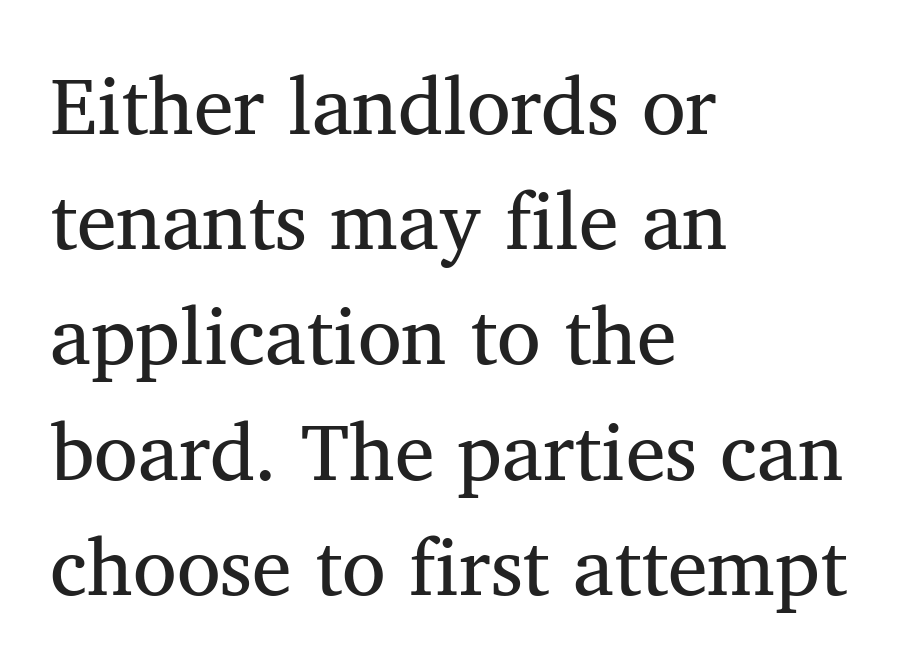
The image shows 80 px serif type; set left-aligned, normal line spacing (1.44x), normal letter spacing, not underlined; medium stroke contrast and a medium x-height.
